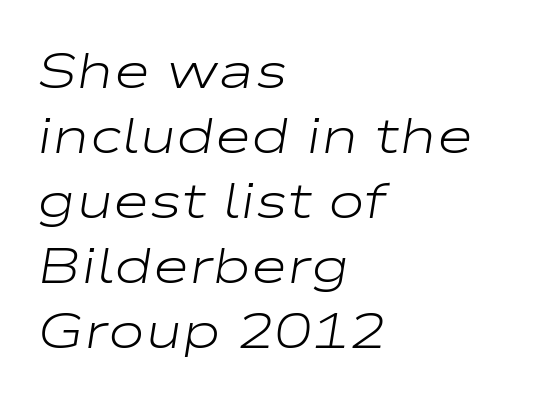
{"italic": "yes", "lean": "right", "slant_degrees": 9, "bold": "no", "weight": "light", "width": "wide", "stroke_contrast": "low", "x_height": "medium", "monospaced": "no", "underline": "no", "align": "left", "line_spacing": "normal", "line_spacing_ratio": 1.3, "letter_spacing": "normal", "letter_spacing_em": 0.0, "glyph_px": 50}
